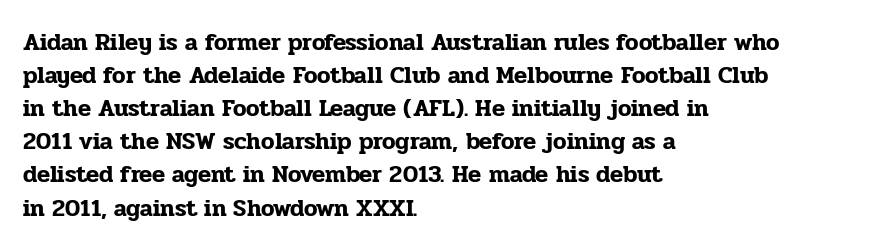
{"italic": "no", "underline": "no", "align": "left", "line_spacing": "normal", "line_spacing_ratio": 1.38, "letter_spacing": "normal", "letter_spacing_em": 0.0, "glyph_px": 24}
